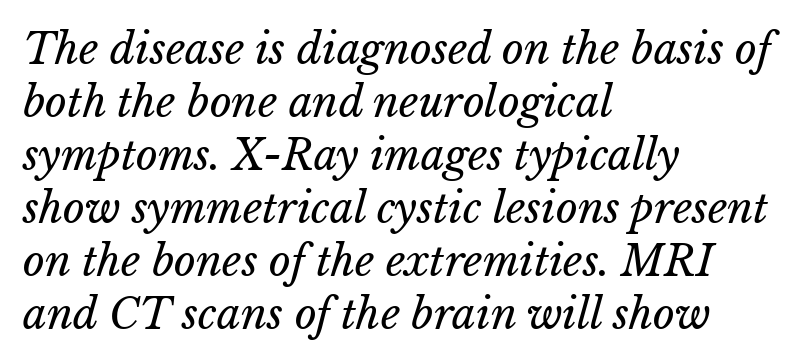
The area under the type is left untouched. The rows are spaced the way most documents space them. Caption: face not bold, strokes unweighted. Line starts are locked; line ends wander. Tracking value appears to be zero — textbook default spacing.
